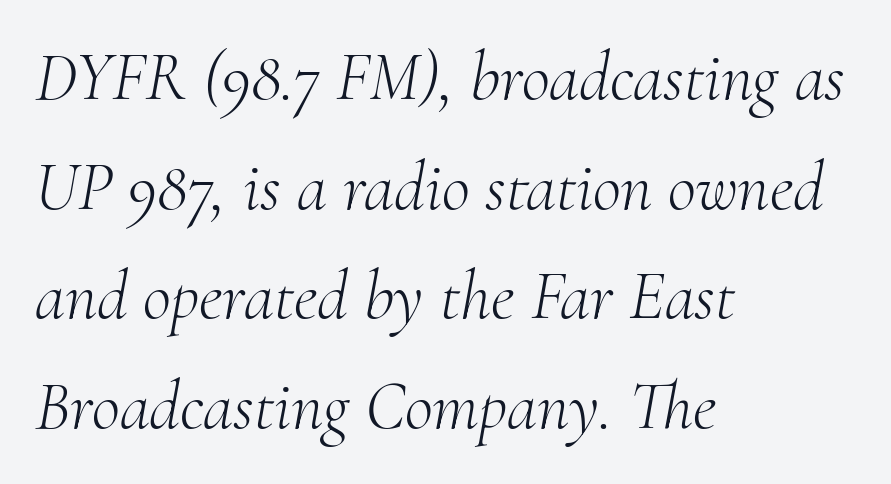
The image shows 69 px light serif type, italic (leaning right); set left-aligned, normal line spacing (1.59x), normal letter spacing, not underlined; medium stroke contrast and a small x-height.
